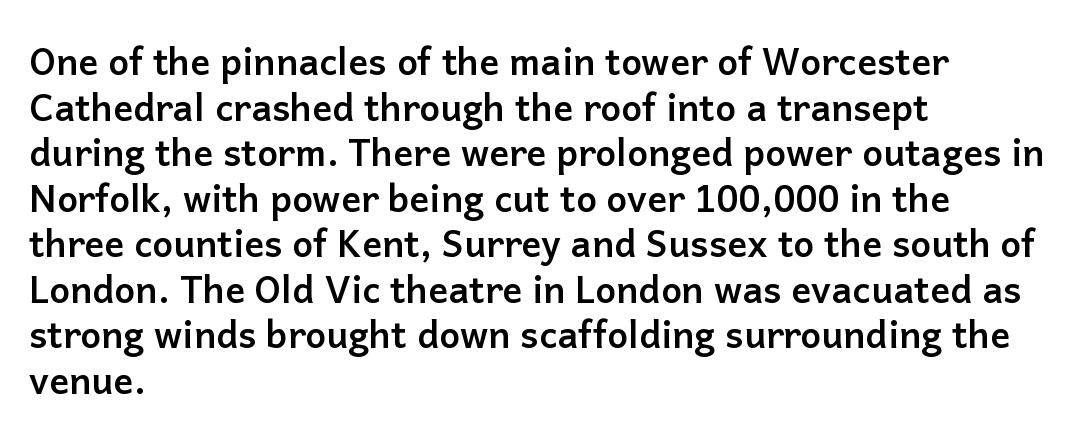
Tracking here is standard; glyphs follow each other at the usual distance. The paragraph has a hard left edge and a soft right edge. Here the designer chose a conventional face with non-uniform glyph widths. Bare-footed words on every line.
